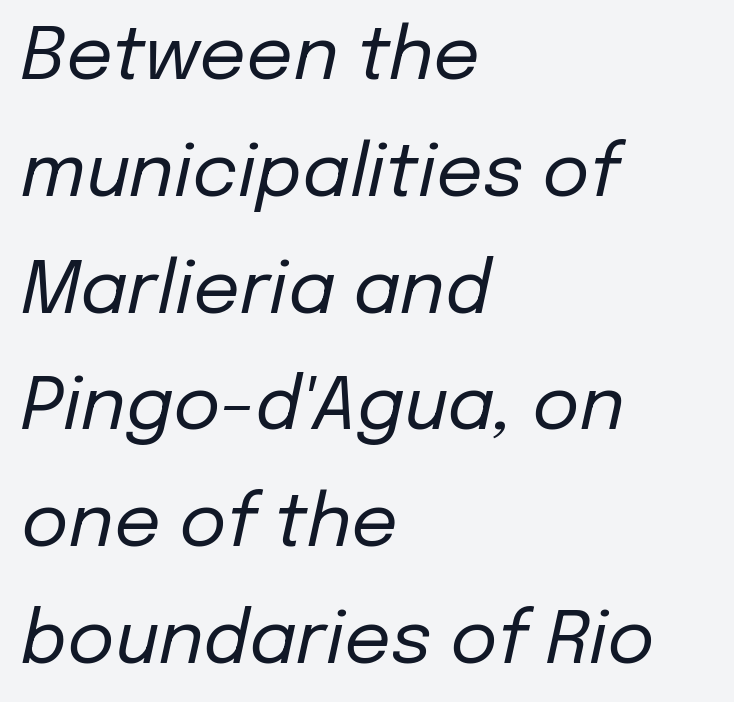
{"italic": "yes", "lean": "right", "slant_degrees": 12, "bold": "no", "weight": "regular", "width": "normal", "stroke_contrast": "low", "x_height": "medium", "monospaced": "no", "underline": "no", "align": "left", "line_spacing": "normal", "line_spacing_ratio": 1.6, "letter_spacing": "normal", "letter_spacing_em": 0.0, "glyph_px": 73}
